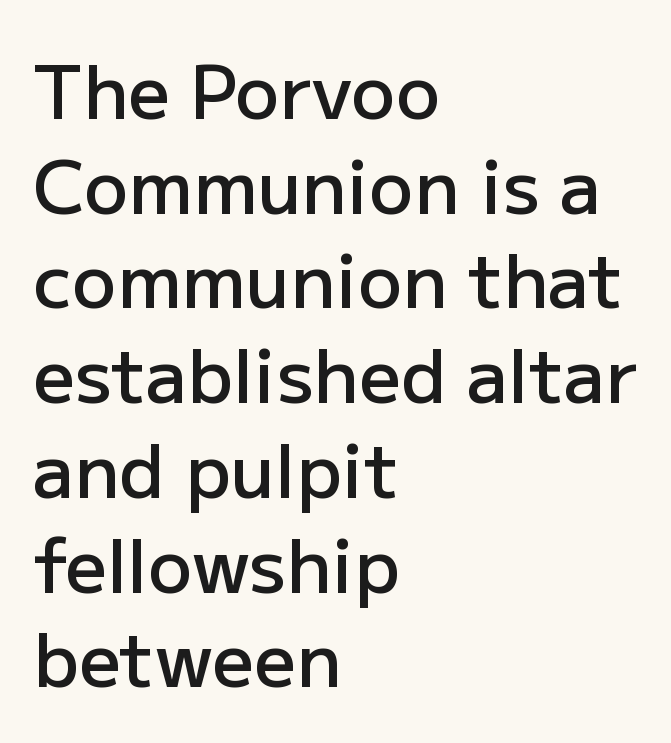
Here the glyphs are tracked normally, forming tight word shapes. Note: no serifs on the glyphs. The lines sit at an ordinary, default distance from one another. This sample is left-justified, so line endings fall wherever the words run out. Its strokes are somewhat broadened, the hallmark of semibold type. A bare baseline throughout the passage.
